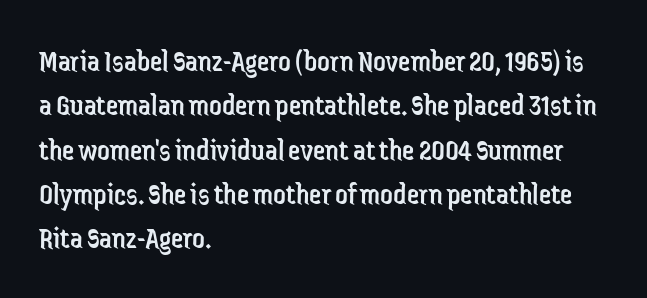
The image shows 31 px regular-weight, condensed sans-serif type, upright; set left-aligned, normal line spacing (1.43x), normal letter spacing, not underlined; low stroke contrast and a medium x-height.
